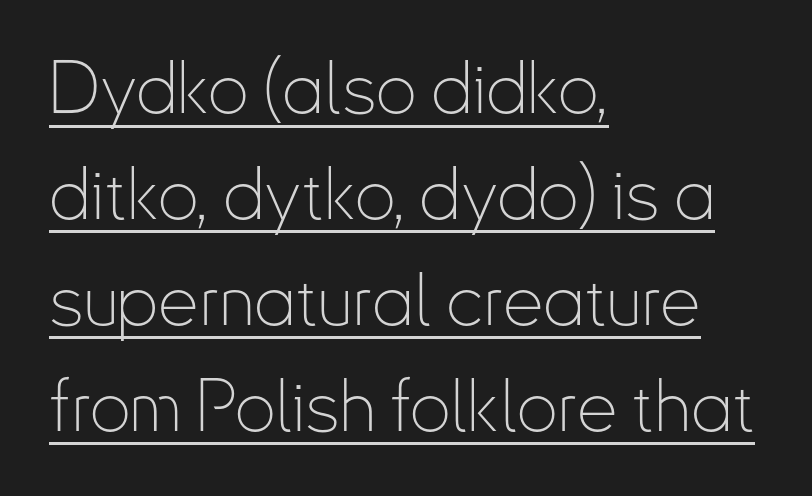
{"serif": "no", "italic": "no", "bold": "no", "weight": "thin", "width": "condensed", "stroke_contrast": "low", "x_height": "small", "monospaced": "no", "underline": "yes", "align": "left", "line_spacing": "normal", "line_spacing_ratio": 1.47, "letter_spacing": "normal", "letter_spacing_em": 0.0, "glyph_px": 72}
